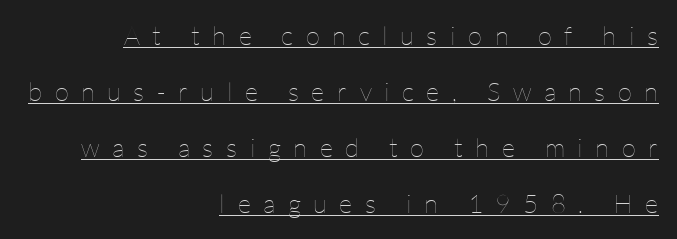
Q: Is the text bold? A: No.
Q: Is the text italic (slanted)? A: No, it is upright.
Q: Is the text underlined? A: Yes.
Q: How is the paragraph aligned? A: Right-aligned.
Q: Is the spacing between letters normal or unusually wide? A: Unusually wide.
Q: Is the spacing between lines tight, normal or loose? A: Loose.
